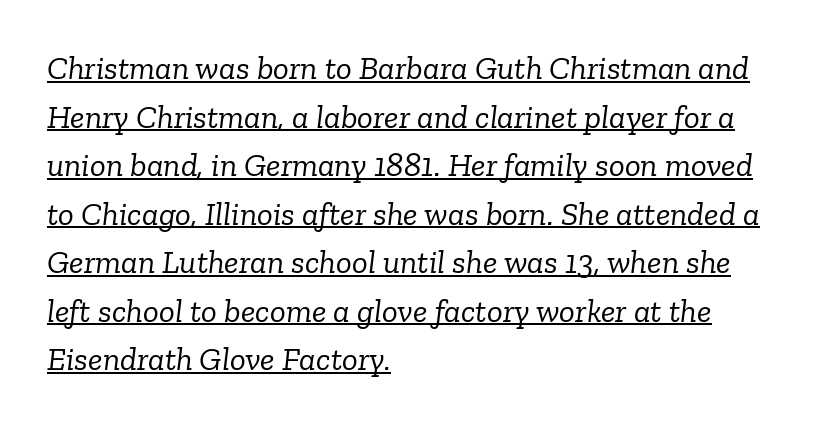
Glance below the letters and you will spot a drawn line. The rendering keeps characters at their native spacing. The vertical gap from one line to the next is medium. The letters advance in unequal steps, a hallmark of proportional type.
